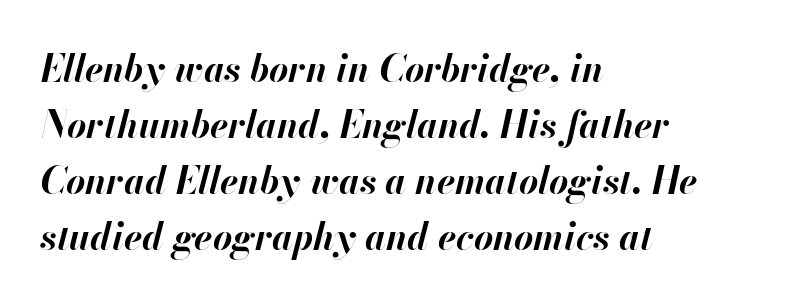
Q: Is the text bold? A: Yes.
Q: Is the text italic (slanted)? A: Yes, it leans right by about 13 degrees.
Q: Is the text underlined? A: No.
Q: How is the paragraph aligned? A: Left-aligned.
Q: Is the spacing between letters normal or unusually wide? A: Normal.
Q: Is the spacing between lines tight, normal or loose? A: Normal.
Q: Width (condensed, normal, or wide)? A: Normal.
Q: Stroke contrast? A: High.
Q: x-height? A: Small.
Q: Monospaced? A: No.
